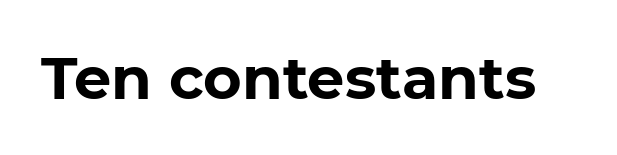
The image shows 59 px bold sans-serif type; set normal letter spacing, not underlined; low stroke contrast and a medium x-height.
